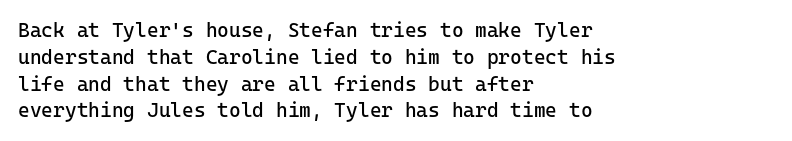
Unlike italic type, these characters show no tilt at all. Honestly, there is no underline to notice here at all. The ragged edge is on the right, which tells us the setting is flush left. Tracking here is standard; glyphs follow each other at the usual distance.
